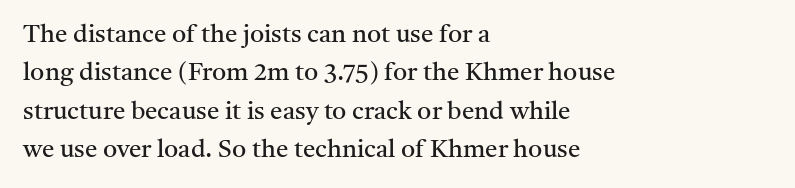
{"italic": "no", "bold": "no", "underline": "no", "align": "left", "line_spacing": "normal", "line_spacing_ratio": 1.54, "letter_spacing": "normal", "letter_spacing_em": 0.0, "glyph_px": 25}
